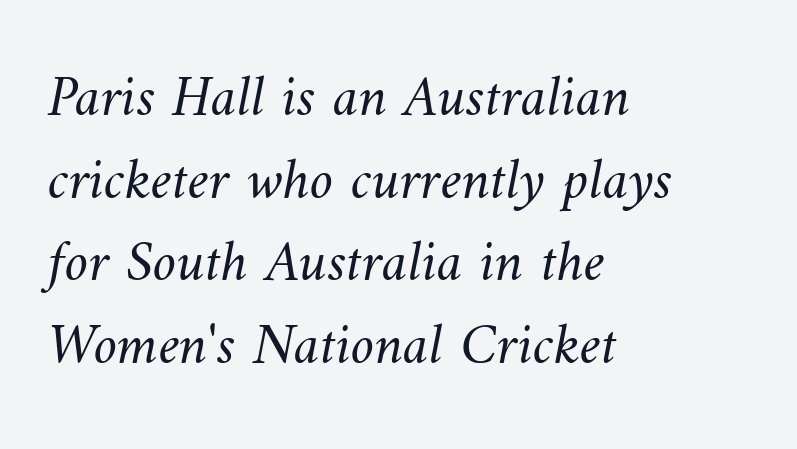
Q: Is the text bold? A: No.
Q: Is the text underlined? A: No.
Q: How is the paragraph aligned? A: Left-aligned.
Q: Is the spacing between letters normal or unusually wide? A: Normal.
Q: Is the spacing between lines tight, normal or loose? A: Normal.
Q: Width (condensed, normal, or wide)? A: Normal.
Q: Stroke contrast? A: Medium.
Q: x-height? A: Small.
Q: Monospaced? A: No.
